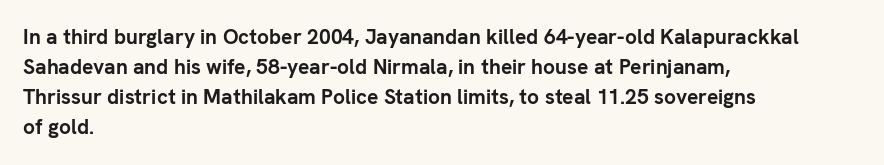
{"italic": "no", "bold": "yes", "underline": "no", "align": "left", "line_spacing": "normal", "line_spacing_ratio": 1.43, "letter_spacing": "normal", "letter_spacing_em": 0.0, "glyph_px": 21}
